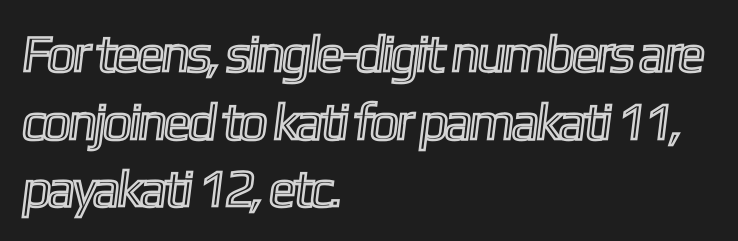
Does the copy run flush right? No — it runs flush left. Leading matches the norm, producing a regular column. The gap between lines stays unmarked. Is this a fixed-width face? No — the glyphs have proportional, varying widths. The tracking reads as untouched default to a designer's eye.
